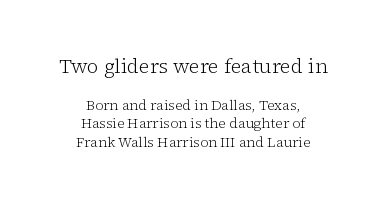
This is the regular roman posture of the typeface. Which margin do the lines hug? Neither — every line sits in the middle. The face looks like a standard text weight, possibly lighter. The foot of each line stays bare and open.
